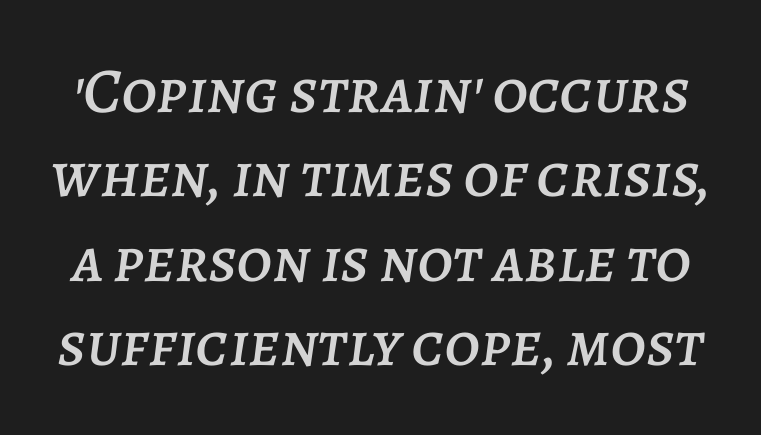
The image shows 64 px text type, italic (leaning right); set normal line spacing (1.32x), normal letter spacing, not underlined; low stroke contrast and a large x-height.
